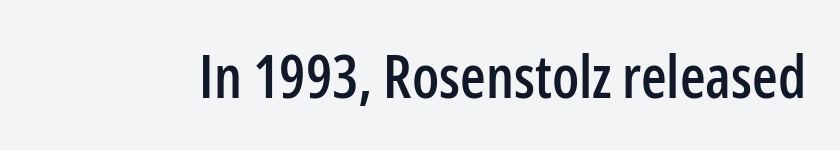
These lines were composed using upright roman letters. Grotesque or geometric, the face here clearly has no serifs. This rendering features lettering with no underline. This sample has the flowing, uneven cadence of proportional lettering. Letter spacing: default.
